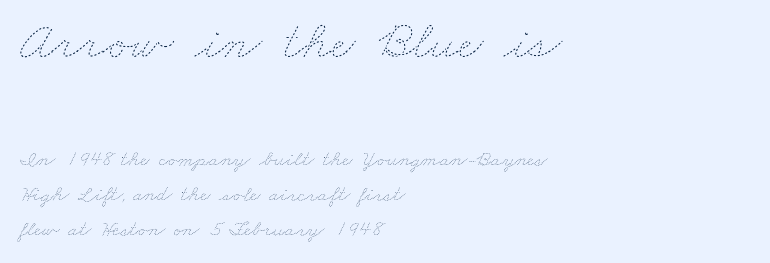
The image shows 54 px thin, wide type; set left-aligned, normal line spacing (1.6x), normal letter spacing, not underlined; the first (top) block is 2.45x larger; low stroke contrast and a small x-height.
